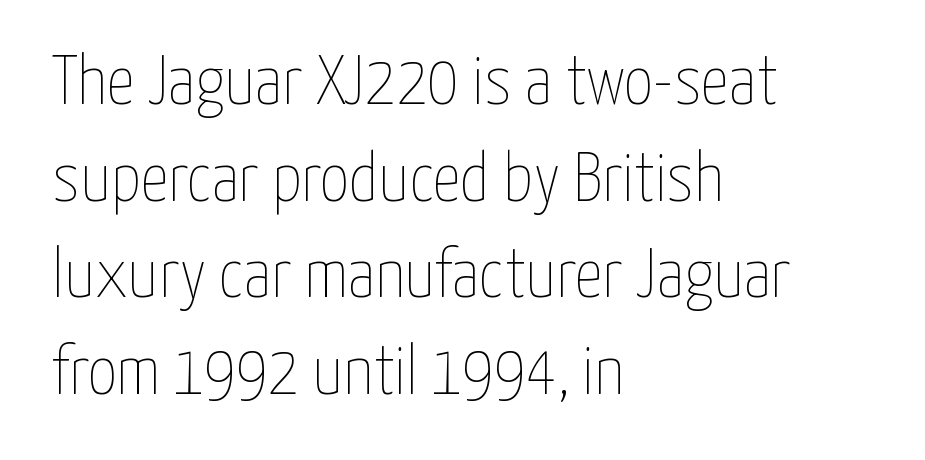
{"italic": "no", "bold": "no", "weight": "thin", "width": "condensed", "stroke_contrast": "low", "x_height": "medium", "monospaced": "no", "underline": "no", "align": "left", "line_spacing": "normal", "line_spacing_ratio": 1.38, "letter_spacing": "normal", "letter_spacing_em": 0.0, "glyph_px": 70}
